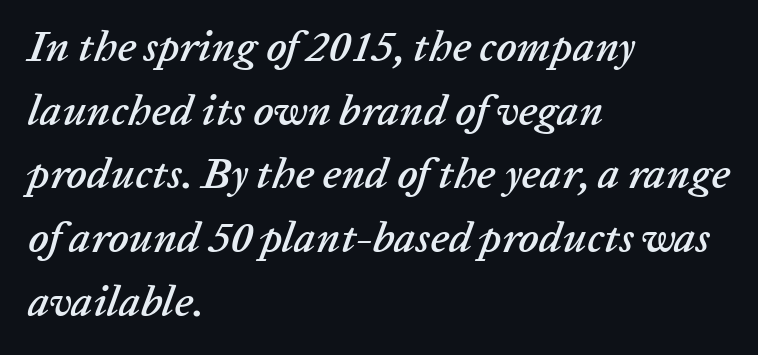
Looking at the ascenders, they clearly lean. Has an underline been added? It has not. The rows are spaced the way most documents space them. Does extra space separate the letters? No, they use regular spacing. Alignment: flush left.
